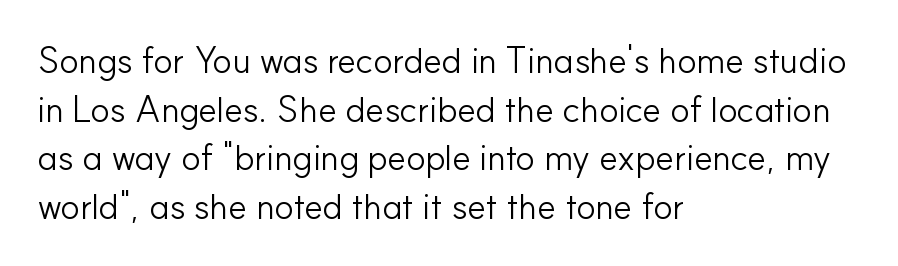
You could not count columns in this text — the font is proportionally spaced. The text block is weighted toward the left margin, trailing off unevenly rightward. Type without underlining. Vertical stems look standard width or narrower in stroke. Do the letters lean? They stand straight.
